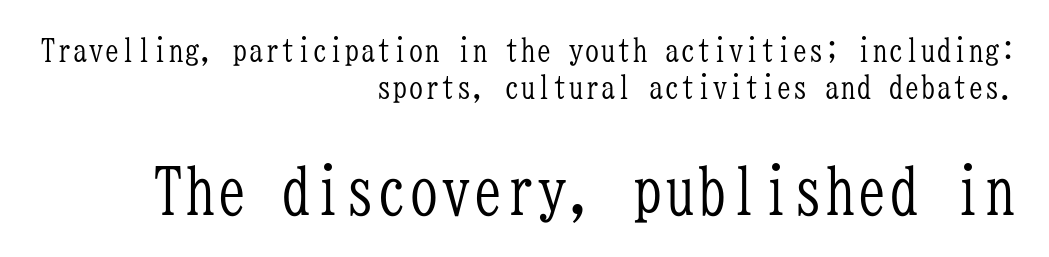
Q: Is the text bold? A: No.
Q: Is the text italic (slanted)? A: No, it is upright.
Q: Is the typeface a serif or a sans-serif typeface? A: Serif.
Q: Is the text underlined? A: No.
Q: How is the paragraph aligned? A: Right-aligned.
Q: Is the spacing between letters normal or unusually wide? A: Normal.
Q: Which block of text is set in a larger size, the first (top) or the second (bottom)? A: The second (bottom) one.
Q: Width (condensed, normal, or wide)? A: Condensed.
Q: Stroke contrast? A: Low.
Q: x-height? A: Medium.
Q: Monospaced? A: Yes.
